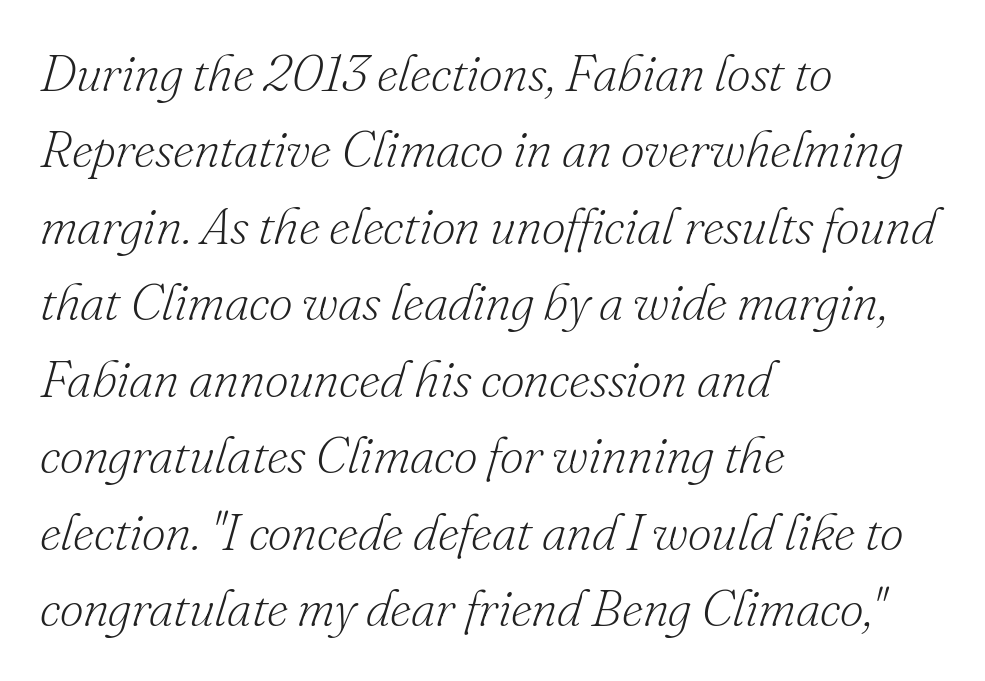
The image shows 52 px light serif type, italic (leaning right); set left-aligned, normal line spacing (1.47x), normal letter spacing, not underlined; low stroke contrast and a small x-height.
